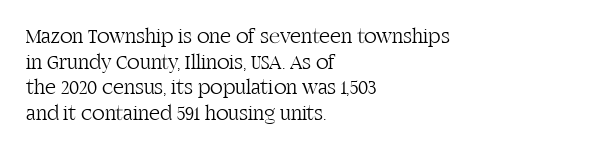
The image shows 21 px text type, upright; set left-aligned, line spacing 1.22x, normal letter spacing, not underlined.
